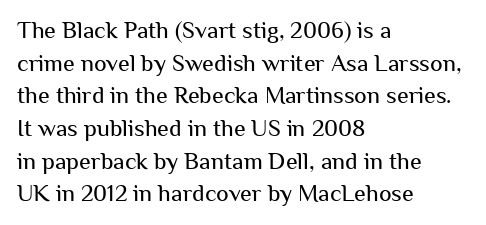
Plain, unruled lines of type. Ordinary non-slanted type is in use. Does extra space separate the letters? No, they use regular spacing. This is not heavy type; no bold has been used. These lines sit exactly where default settings would place them. Reading down the block, your eye returns to a fixed left position each line.
